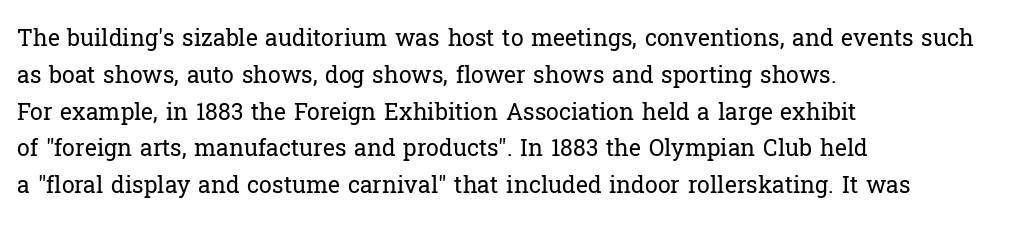
{"italic": "no", "bold": "no", "underline": "no", "align": "left", "line_spacing": "normal", "line_spacing_ratio": 1.6, "letter_spacing": "normal", "letter_spacing_em": 0.0, "glyph_px": 23}
